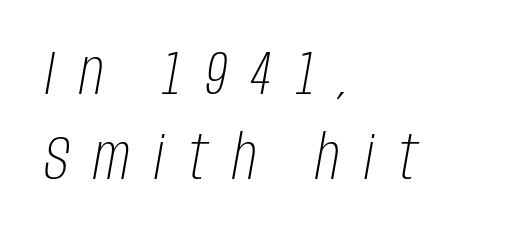
The image shows 61 px light, condensed type, italic (leaning right); set left-aligned, normal line spacing (1.4x), unusually wide letter spacing (+0.4 em), not underlined; low stroke contrast and a large x-height.
